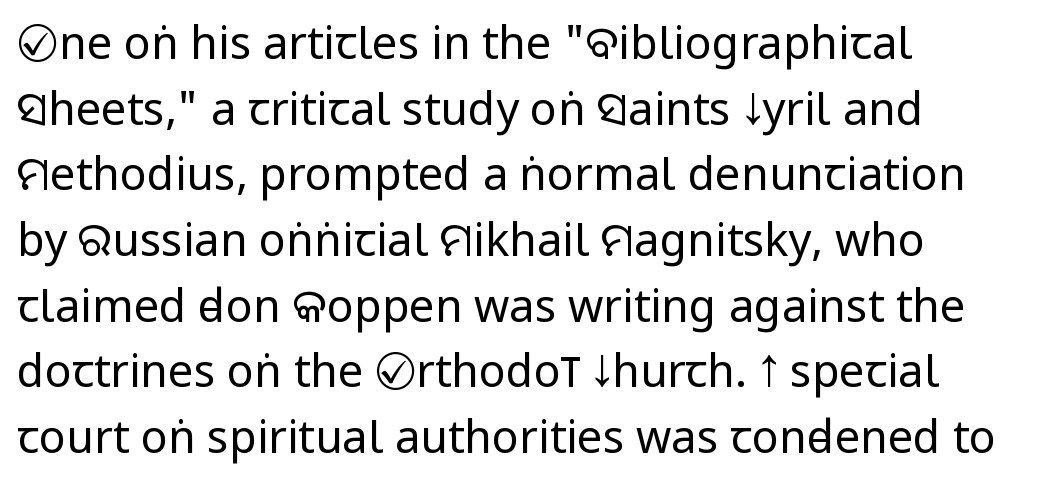
No extra ink here — the face is not bold. Teacher's note: observe the even left margin — that is flush-left alignment. Every stem runs plumb, perpendicular to the baseline. Has an underline been added? It has not. Normally led — the rows are evenly, conventionally spaced. Are there feet on the stems? There aren't — it's a sans.
